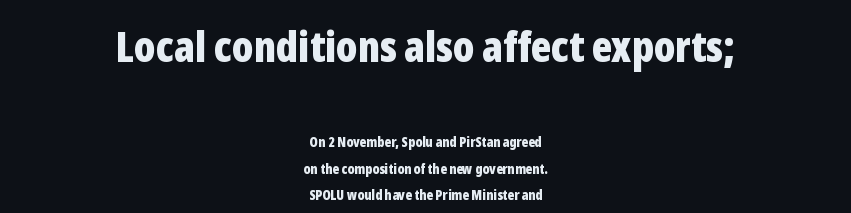
Font category for this specimen: sans-serif. No italicization has been applied; the sample stays upright. The emphasis by scale lands on block number one, above. Character widths vary here, with narrow letters taking less room than wide ones. Caption: standard tracking, unaltered.
